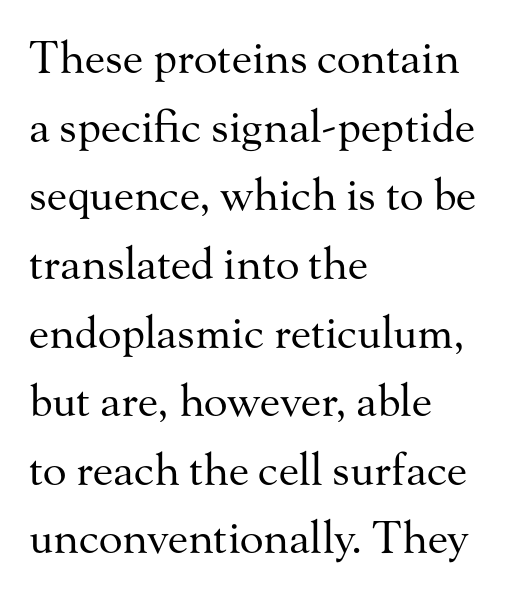
The image shows 44 px regular-weight serif type, upright; set left-aligned, normal line spacing (1.56x), normal letter spacing, not underlined; medium stroke contrast and a small x-height.
